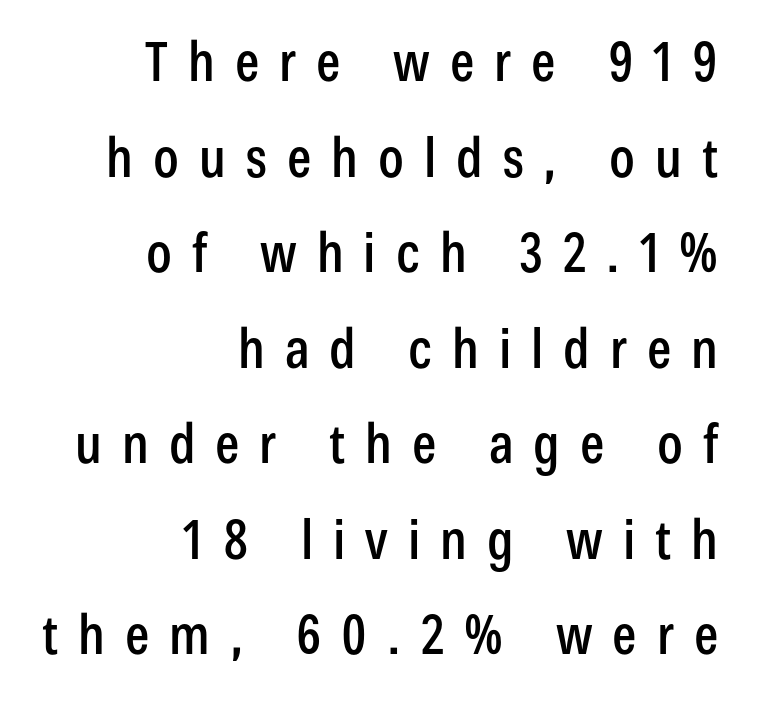
Q: Is the text italic (slanted)? A: No, it is upright.
Q: Is the typeface a serif or a sans-serif typeface? A: Sans-serif.
Q: Is the text underlined? A: No.
Q: How is the paragraph aligned? A: Right-aligned.
Q: Is the spacing between letters normal or unusually wide? A: Unusually wide.
Q: Width (condensed, normal, or wide)? A: Condensed.
Q: Stroke contrast? A: Low.
Q: x-height? A: Medium.
Q: Monospaced? A: No.
